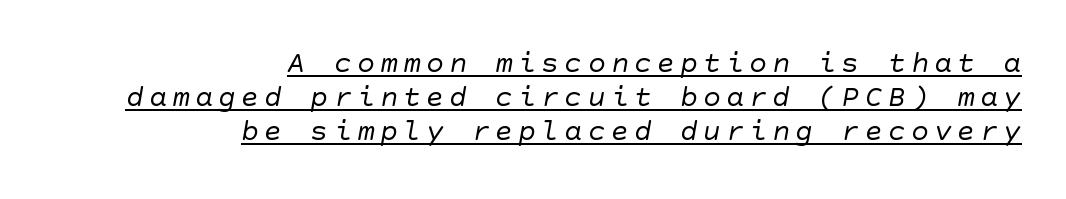
Q: Is the text bold? A: No.
Q: Is the typeface a serif or a sans-serif typeface? A: Sans-serif.
Q: Is the text underlined? A: Yes.
Q: How is the paragraph aligned? A: Right-aligned.
Q: Is the spacing between lines tight, normal or loose? A: Tight.
Q: Width (condensed, normal, or wide)? A: Normal.
Q: Stroke contrast? A: Low.
Q: x-height? A: Large.
